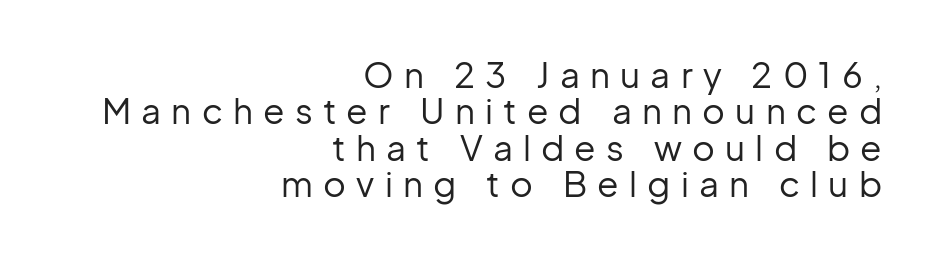
Serifs: no, the terminals of the letterforms are clean. You could not count columns in this text — the font is proportionally spaced. How are the letters spaced? Widely, with obvious added tracking. Weight: not bold — regular or lighter. The lettering stays uniformly vertical, giving the passage a roman look. These lines stack with their right ends in a neat column.
